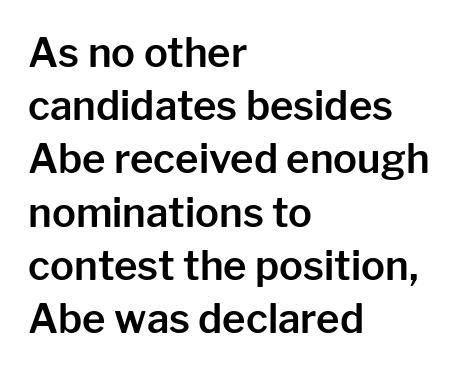
Q: Is the text italic (slanted)? A: No, it is upright.
Q: Is the typeface a serif or a sans-serif typeface? A: Sans-serif.
Q: Is the text underlined? A: No.
Q: How is the paragraph aligned? A: Left-aligned.
Q: Is the spacing between letters normal or unusually wide? A: Normal.
Q: Is the spacing between lines tight, normal or loose? A: Normal.
Q: Width (condensed, normal, or wide)? A: Normal.
Q: Stroke contrast? A: Low.
Q: x-height? A: Medium.
Q: Monospaced? A: No.
